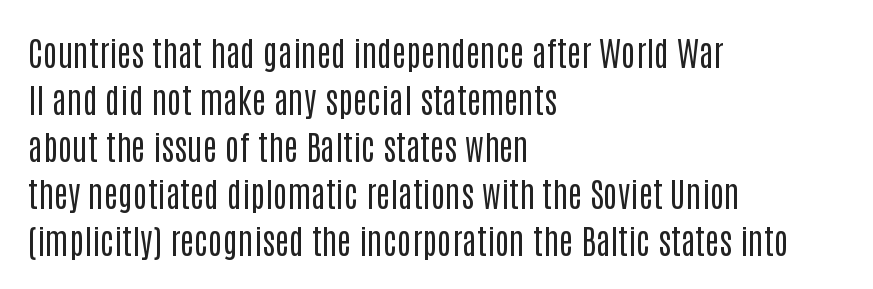
The image shows 34 px regular-weight, condensed sans-serif type, upright; set left-aligned, normal line spacing (1.38x), normal letter spacing, not underlined; low stroke contrast and a large x-height.
